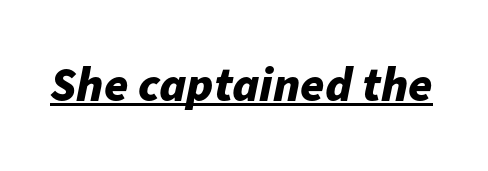
{"italic": "yes", "lean": "right", "slant_degrees": 11, "bold": "yes", "weight": "bold", "width": "normal", "stroke_contrast": "low", "x_height": "medium", "monospaced": "no", "underline": "yes", "letter_spacing": "normal", "letter_spacing_em": 0.0, "glyph_px": 49}
